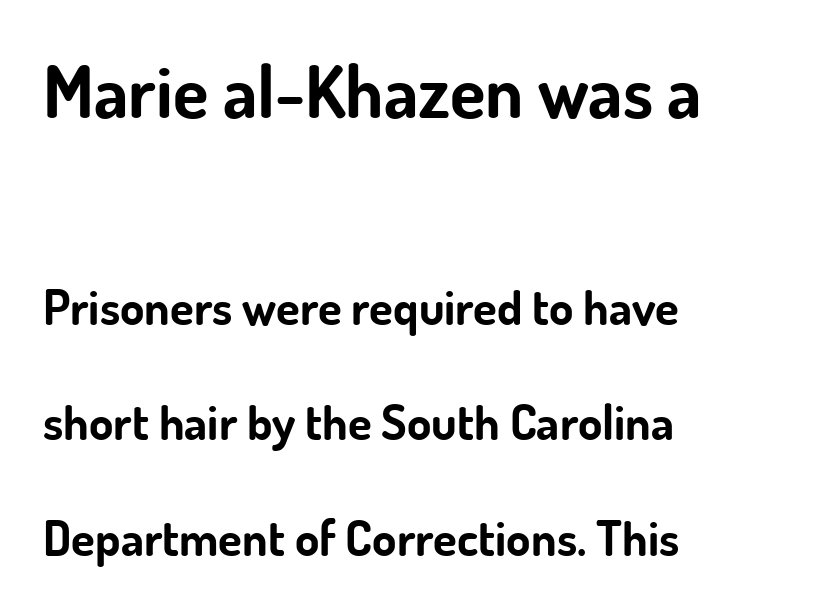
Is the block centered? No — it sits flush against the left margin. This layout puts the oversized block above and the modest block below. These words are printed bold, with thick strokes throughout. Quick note: interline space is abundant. The letters carry no serifs — their stems end cleanly without finishing strokes.
